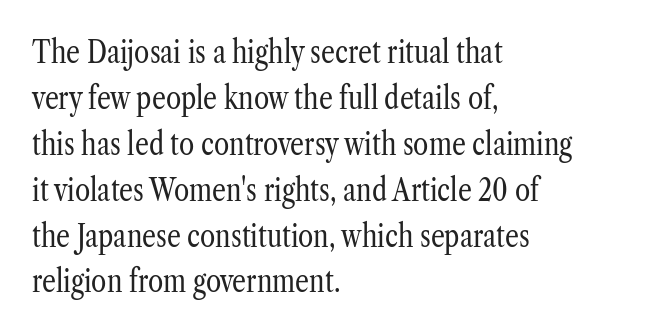
Q: Is the text bold? A: No.
Q: Is the text italic (slanted)? A: No, it is upright.
Q: Is the typeface a serif or a sans-serif typeface? A: Serif.
Q: Is the text underlined? A: No.
Q: How is the paragraph aligned? A: Left-aligned.
Q: Is the spacing between letters normal or unusually wide? A: Normal.
Q: Is the spacing between lines tight, normal or loose? A: Normal.
Q: Width (condensed, normal, or wide)? A: Condensed.
Q: Stroke contrast? A: Low.
Q: x-height? A: Medium.
Q: Monospaced? A: No.
